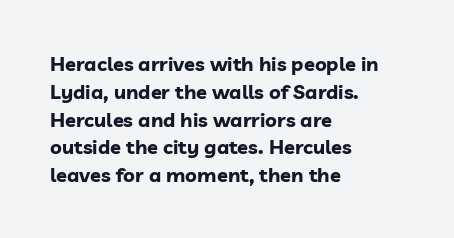
Is there any slant? The stems are plumb. Notice how thick the strokes are: this is what a full bold looks like. The vertical gap from one line to the next is medium. Leftover space on each line is placed entirely after the last word. The zone under the glyphs is completely vacant.
